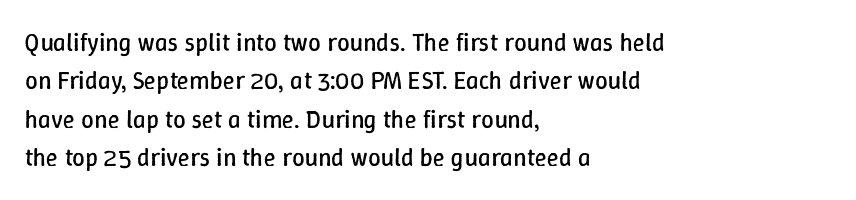
This sample uses an upright cut, with every glyph sitting square on the baseline. The string is rendered with underlining switched off. Tracking value appears to be zero — textbook default spacing. The lines in this sample share a left origin and differ only in where they stop. Vertical spacing — default.
